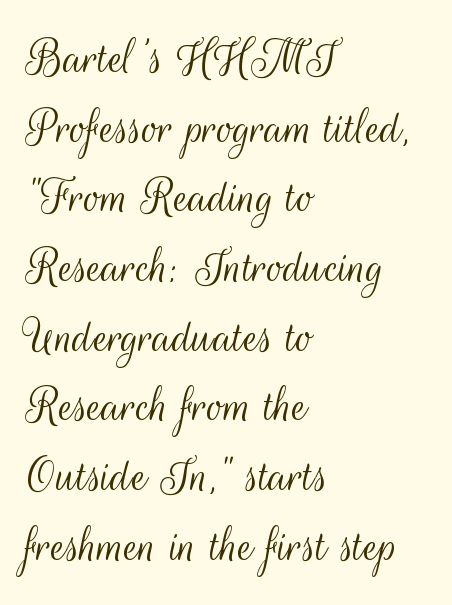
The line texture is even and compact thanks to regular tracking. The rendering uses a moderate line-height, typical for paragraphs. The lines in this sample share a left origin and differ only in where they stop. Underlining? Definitely not there.
